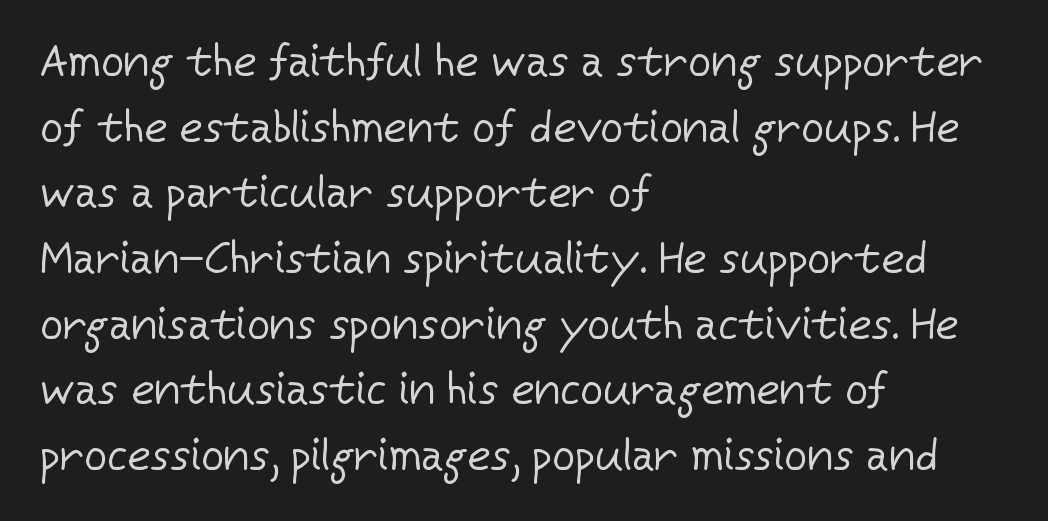
The image shows 45 px regular-weight sans-serif type, upright; set left-aligned, normal line spacing (1.46x), normal letter spacing, not underlined; low stroke contrast and a medium x-height.
